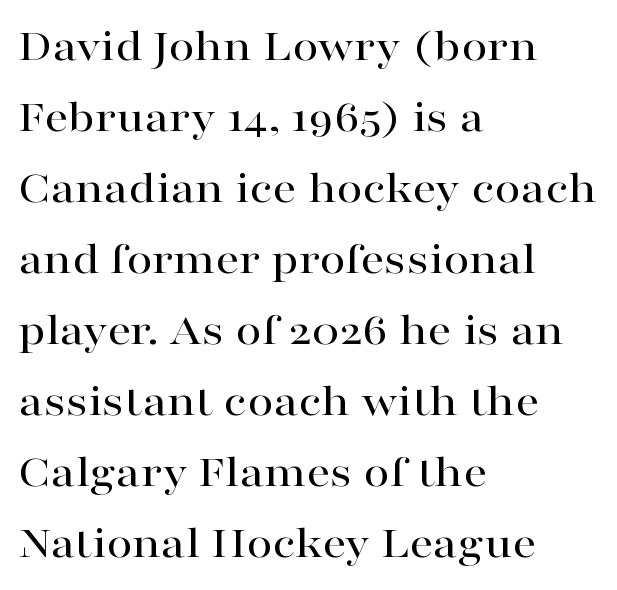
Q: Is the text italic (slanted)? A: No, it is upright.
Q: Is the typeface a serif or a sans-serif typeface? A: Serif.
Q: Is the text underlined? A: No.
Q: How is the paragraph aligned? A: Left-aligned.
Q: Is the spacing between letters normal or unusually wide? A: Normal.
Q: Is the spacing between lines tight, normal or loose? A: Normal.
Q: Width (condensed, normal, or wide)? A: Wide.
Q: Stroke contrast? A: High.
Q: x-height? A: Medium.
Q: Monospaced? A: No.
